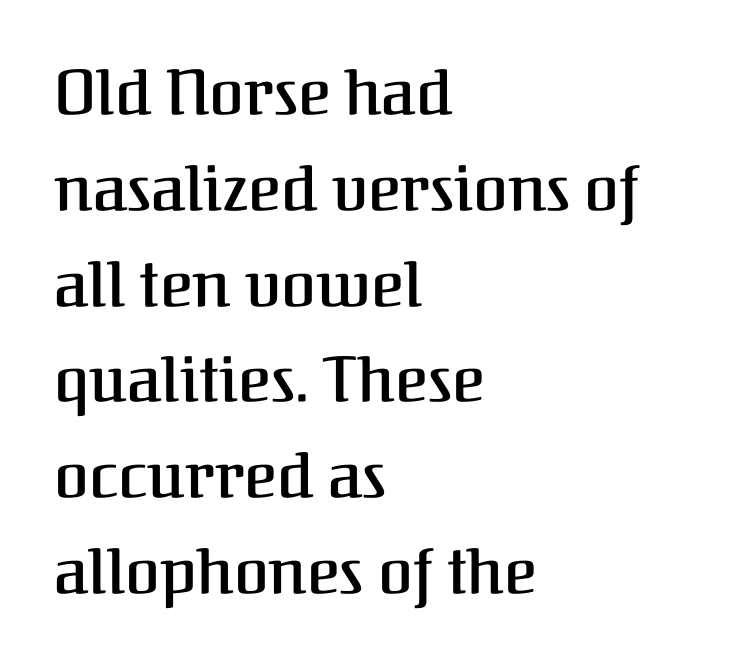
{"serif": "yes", "italic": "no", "bold": "semi", "weight": "semibold", "width": "normal", "stroke_contrast": "medium", "x_height": "medium", "monospaced": "no", "underline": "no", "align": "left", "line_spacing": "normal", "line_spacing_ratio": 1.52, "letter_spacing": "normal", "letter_spacing_em": 0.0, "glyph_px": 63}
